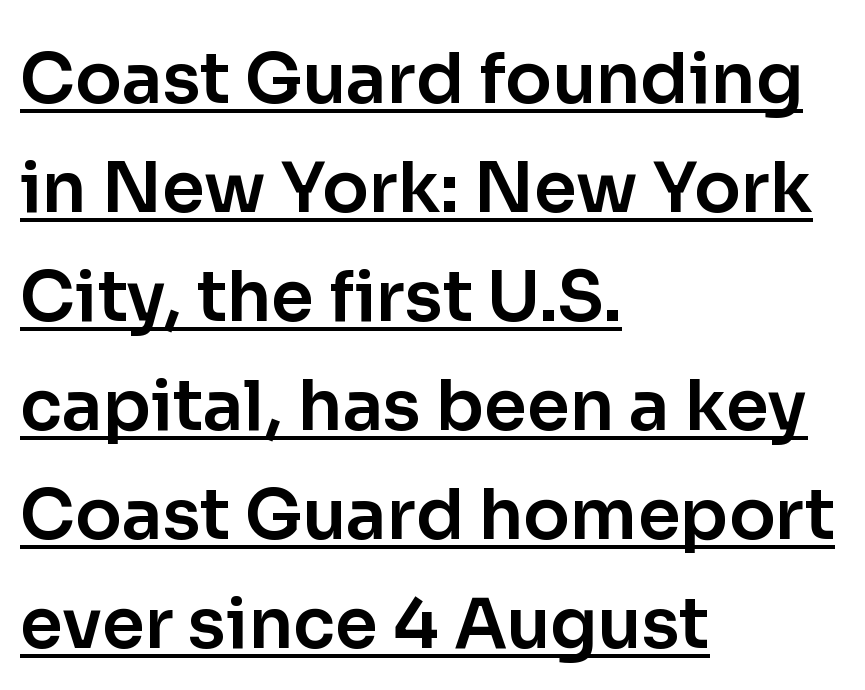
The specimen reads as upright at a glance. Alignment: flush left. The rendering uses natural spacing where letterforms have individual widths. Regular leading.
